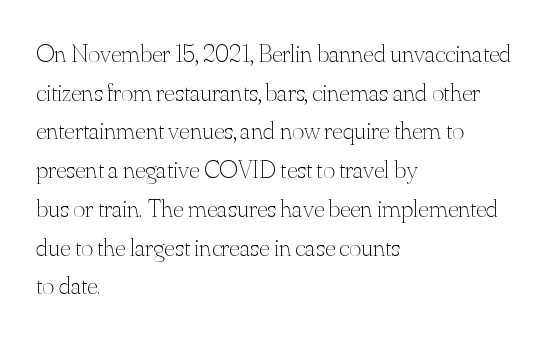
The image shows 26 px text type, upright; set left-aligned, normal line spacing (1.49x), normal letter spacing, not underlined.
